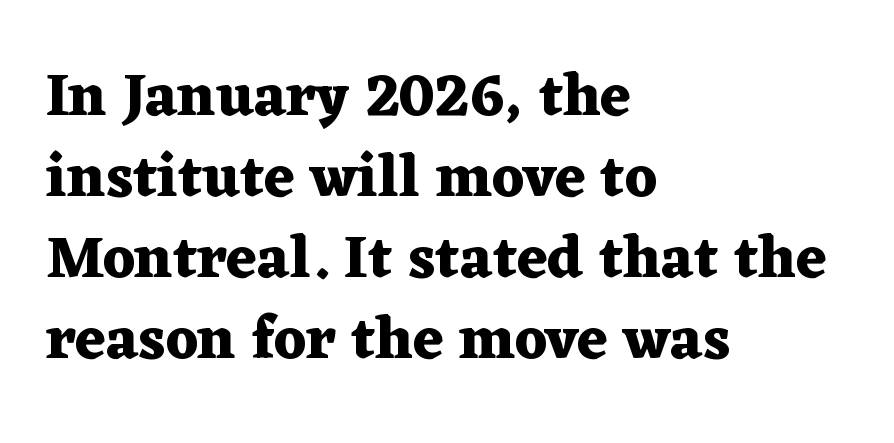
{"serif": "yes", "italic": "no", "bold": "yes", "weight": "heavy", "width": "wide", "stroke_contrast": "medium", "x_height": "medium", "monospaced": "no", "underline": "no", "align": "left", "line_spacing": "normal", "line_spacing_ratio": 1.35, "letter_spacing": "normal", "letter_spacing_em": 0.0, "glyph_px": 60}
